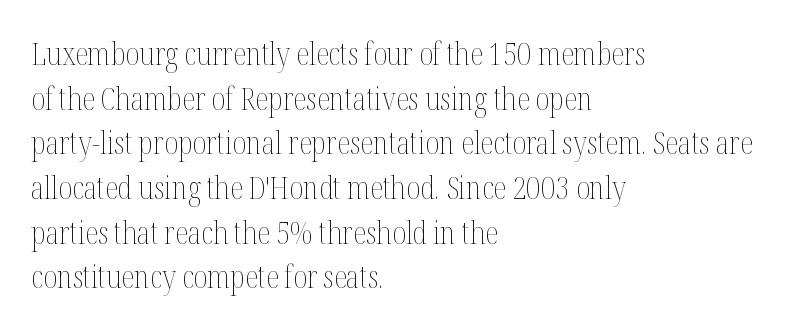
Q: Is the text bold? A: No.
Q: Is the text italic (slanted)? A: No, it is upright.
Q: Is the text underlined? A: No.
Q: How is the paragraph aligned? A: Left-aligned.
Q: Is the spacing between letters normal or unusually wide? A: Normal.
Q: Is the spacing between lines tight, normal or loose? A: Normal.
Q: Width (condensed, normal, or wide)? A: Condensed.
Q: Stroke contrast? A: Medium.
Q: x-height? A: Medium.
Q: Monospaced? A: No.
